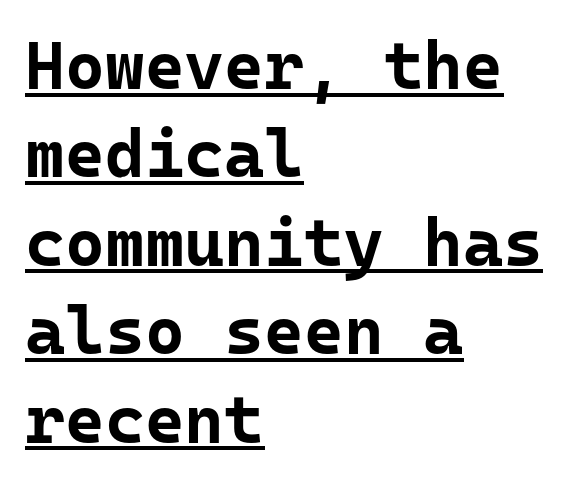
Each word holds together tightly as a unit, with standard inter-letter gaps. Does the lettering tilt? It doesn't — this is upright. Its strokes are broad and dark, the hallmark of bold type. Is the block centered? No — it sits flush against the left margin. In terms of letterform style, serifs are entirely absent.
